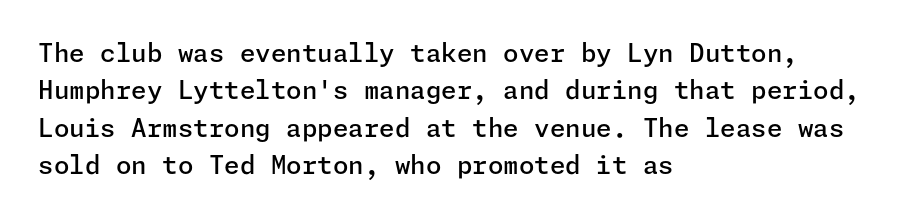
The image shows 25 px text type, upright; set left-aligned, normal line spacing (1.5x), normal letter spacing, not underlined.
